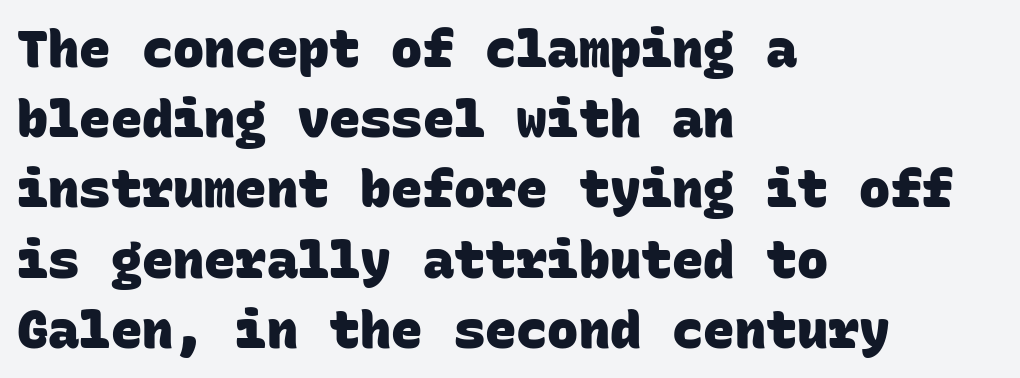
The image shows 52 px heavy sans-serif type, monospaced; set left-aligned, normal line spacing (1.35x), normal letter spacing, not underlined; low stroke contrast and a large x-height.
